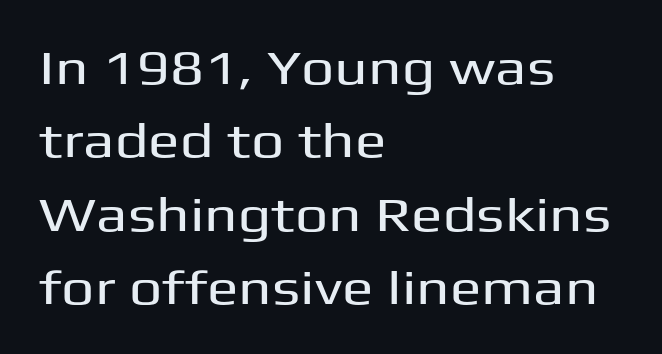
The image shows 47 px wide sans-serif type, upright; set left-aligned, normal line spacing (1.56x), normal letter spacing, not underlined; medium stroke contrast and a medium x-height.
